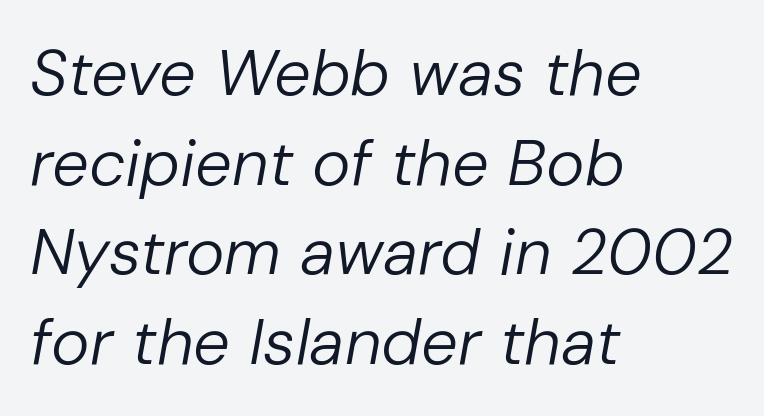
Q: Is the text bold? A: No.
Q: Is the text italic (slanted)? A: Yes, it leans right by about 10 degrees.
Q: Is the text underlined? A: No.
Q: How is the paragraph aligned? A: Left-aligned.
Q: Is the spacing between letters normal or unusually wide? A: Normal.
Q: Is the spacing between lines tight, normal or loose? A: Normal.
Q: Width (condensed, normal, or wide)? A: Normal.
Q: Stroke contrast? A: Low.
Q: x-height? A: Medium.
Q: Monospaced? A: No.
